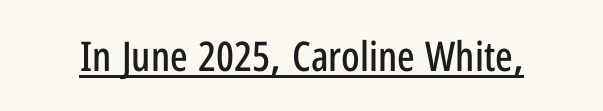
{"serif": "no", "italic": "no", "width": "condensed", "stroke_contrast": "low", "x_height": "medium", "monospaced": "no", "underline": "yes", "letter_spacing": "normal", "letter_spacing_em": 0.0, "glyph_px": 41}
